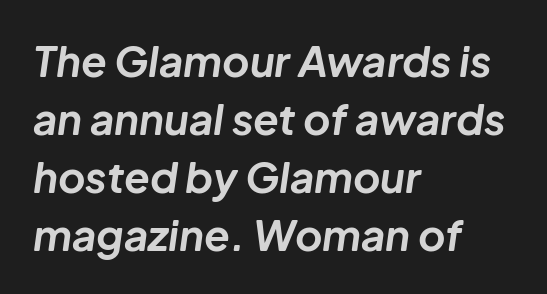
Students, observe: this is what conventionally led text looks like. The face used here is proportionally spaced, like ordinary book or web type. Any mark beneath the type? The region is blank. Heft: maximum for text — a bold. Rendered with sloped, italic letterforms.
